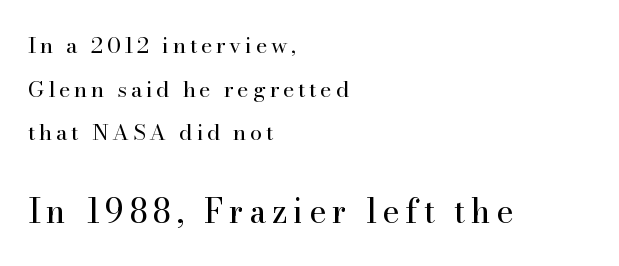
{"serif": "yes", "italic": "no", "bold": "no", "weight": "regular", "width": "normal", "stroke_contrast": "high", "x_height": "small", "monospaced": "no", "underline": "no", "align": "left", "line_spacing": "loose", "line_spacing_ratio": 1.98, "larger_block": "second", "size_ratio": 1.5, "glyph_px": 33}
